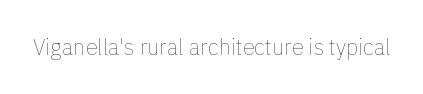
The space directly below the letters is spotless. Quick note: not italic, upright. The line texture is even and compact thanks to regular tracking. These glyphs show unthickened strokes, regular width or finer.
